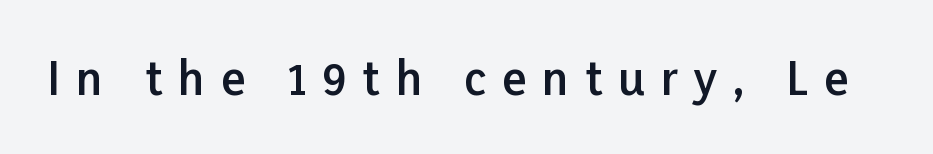
The letters advance in unequal steps, a hallmark of proportional type. The letters carry no serifs — their stems end cleanly without finishing strokes. The letters are spread apart with noticeably loose tracking. Upright lettering throughout. The typesetting leans somewhat heavy: a semibold.
